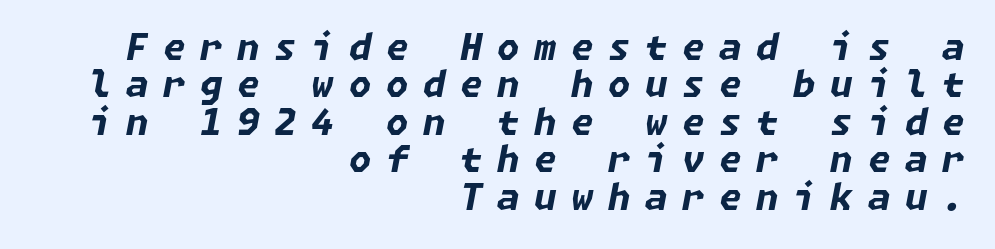
Q: Is the text bold? A: Yes.
Q: Is the text italic (slanted)? A: Yes, it leans right by about 11 degrees.
Q: Is the text underlined? A: No.
Q: How is the paragraph aligned? A: Right-aligned.
Q: Is the spacing between letters normal or unusually wide? A: Unusually wide.
Q: Is the spacing between lines tight, normal or loose? A: Tight.
Q: Width (condensed, normal, or wide)? A: Normal.
Q: Stroke contrast? A: Low.
Q: x-height? A: Medium.
